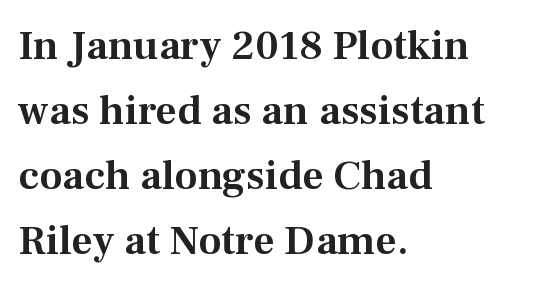
The image shows 42 px serif type, upright; set left-aligned, normal line spacing (1.55x), normal letter spacing, not underlined; medium stroke contrast and a medium x-height.
